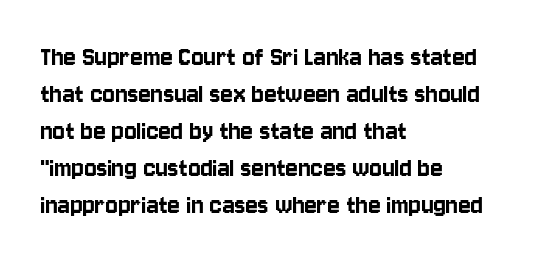
The image shows 29 px condensed sans-serif type, upright; set left-aligned, normal line spacing (1.28x), normal letter spacing, not underlined; low stroke contrast and a large x-height.
